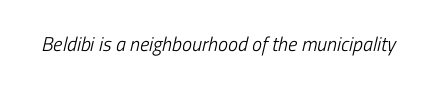
Q: Is the text bold? A: No.
Q: Is the text italic (slanted)? A: Yes, it leans right by about 13 degrees.
Q: Is the text underlined? A: No.
Q: Is the spacing between letters normal or unusually wide? A: Normal.
